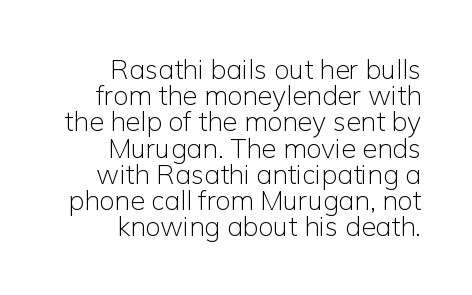
The image shows 27 px text type, upright; set right-aligned, tight line spacing (0.97x), normal letter spacing, not underlined.
